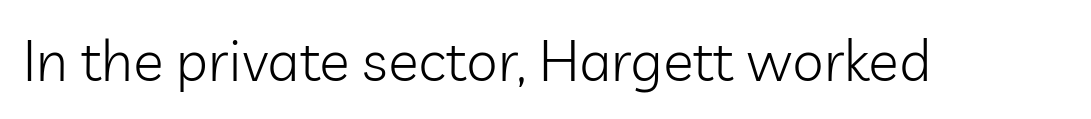
The image shows 57 px light sans-serif type, upright; set normal letter spacing, not underlined; low stroke contrast and a medium x-height.
